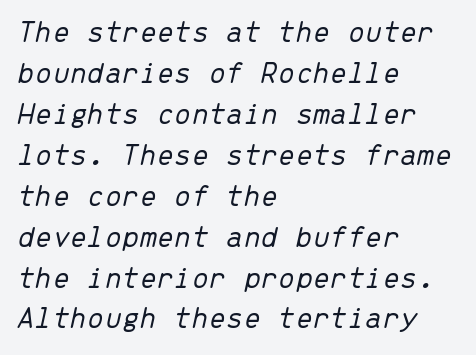
{"italic": "yes", "lean": "right", "slant_degrees": 13, "bold": "no", "weight": "light", "width": "normal", "stroke_contrast": "low", "x_height": "medium", "monospaced": "yes", "underline": "no", "align": "left", "line_spacing": "normal", "line_spacing_ratio": 1.32, "letter_spacing": "normal", "letter_spacing_em": 0.0, "glyph_px": 31}
